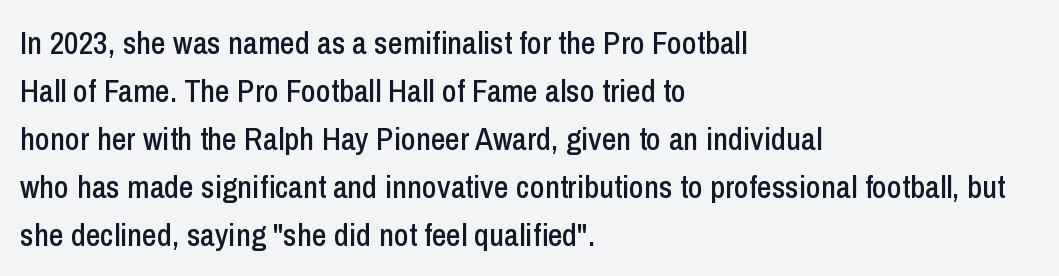
{"serif": "no", "italic": "no", "width": "condensed", "stroke_contrast": "low", "x_height": "medium", "monospaced": "no", "underline": "no", "align": "left", "line_spacing": "normal", "line_spacing_ratio": 1.5, "letter_spacing": "normal", "letter_spacing_em": 0.0, "glyph_px": 32}
